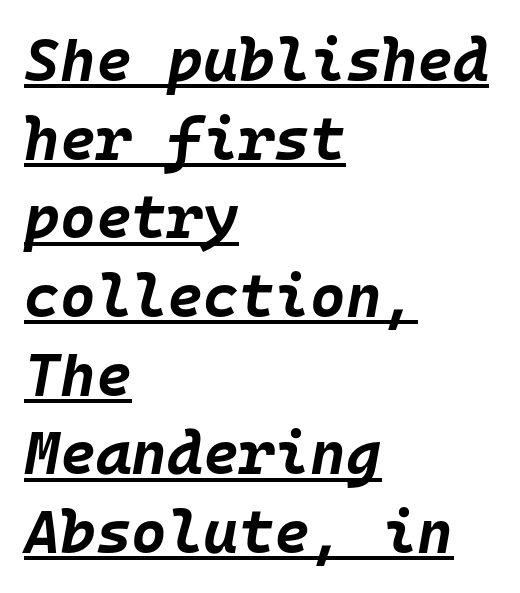
The image shows 61 px bold type, italic (leaning right), monospaced; set left-aligned, normal line spacing (1.29x), normal letter spacing, underlined; low stroke contrast and a large x-height.
